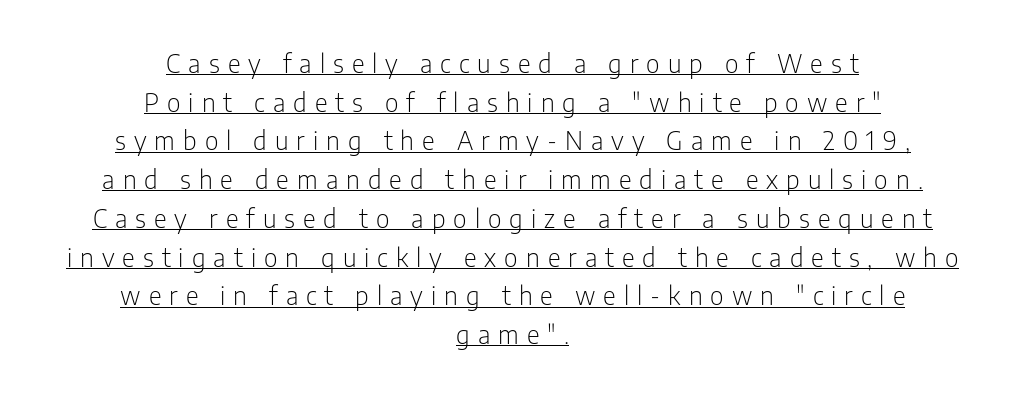
Q: Is the text bold? A: No.
Q: Is the text italic (slanted)? A: No, it is upright.
Q: Is the text underlined? A: Yes.
Q: How is the paragraph aligned? A: Centered.
Q: Is the spacing between letters normal or unusually wide? A: Unusually wide.
Q: Is the spacing between lines tight, normal or loose? A: Normal.
